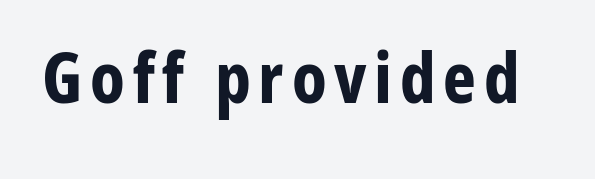
{"serif": "no", "italic": "no", "bold": "yes", "weight": "bold", "width": "condensed", "stroke_contrast": "low", "x_height": "medium", "monospaced": "no", "underline": "no", "glyph_px": 70}
